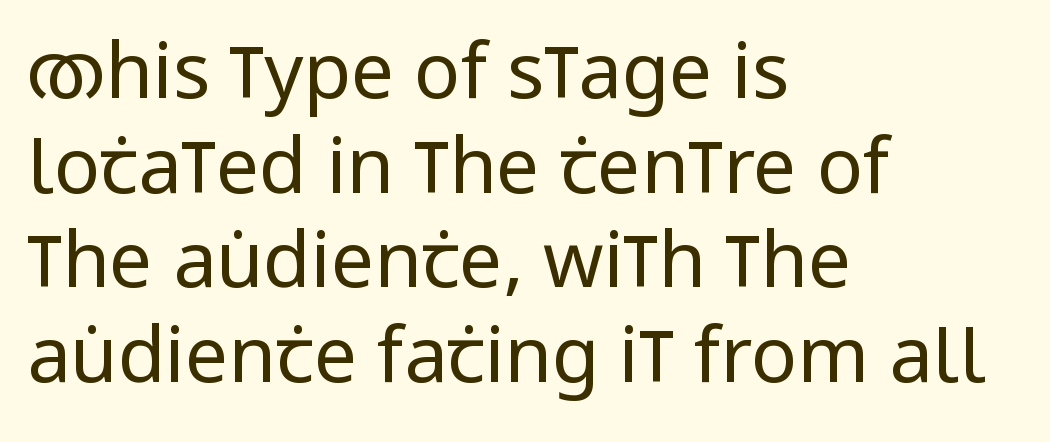
Q: Is the text bold? A: No.
Q: Is the text italic (slanted)? A: No, it is upright.
Q: Is the typeface a serif or a sans-serif typeface? A: Sans-serif.
Q: Is the text underlined? A: No.
Q: How is the paragraph aligned? A: Left-aligned.
Q: Is the spacing between letters normal or unusually wide? A: Normal.
Q: Width (condensed, normal, or wide)? A: Condensed.
Q: Stroke contrast? A: Low.
Q: x-height? A: Large.
Q: Monospaced? A: No.
